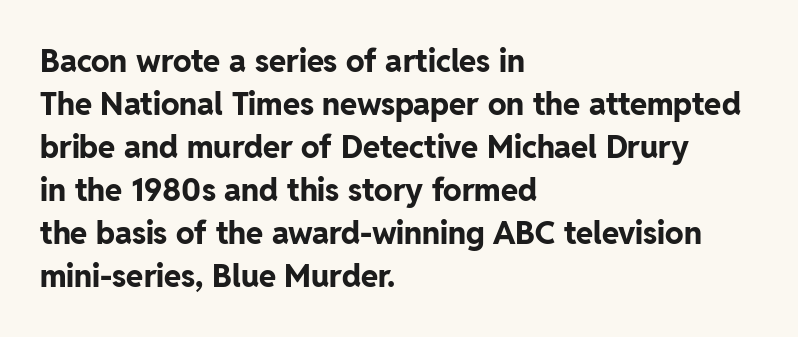
{"serif": "no", "italic": "no", "bold": "yes", "weight": "bold", "width": "normal", "stroke_contrast": "low", "x_height": "medium", "monospaced": "no", "underline": "no", "align": "left", "line_spacing": "normal", "line_spacing_ratio": 1.39, "letter_spacing": "normal", "letter_spacing_em": 0.0, "glyph_px": 31}
